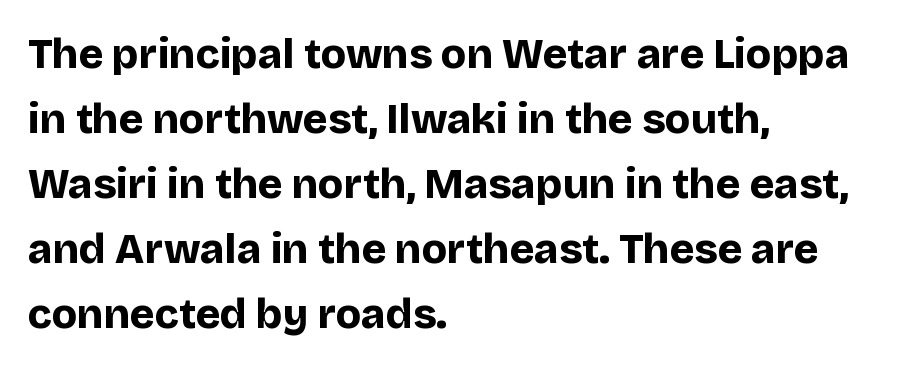
Q: Is the text bold? A: Yes.
Q: Is the text italic (slanted)? A: No, it is upright.
Q: Is the typeface a serif or a sans-serif typeface? A: Sans-serif.
Q: Is the text underlined? A: No.
Q: How is the paragraph aligned? A: Left-aligned.
Q: Is the spacing between letters normal or unusually wide? A: Normal.
Q: Is the spacing between lines tight, normal or loose? A: Normal.
Q: Width (condensed, normal, or wide)? A: Normal.
Q: Stroke contrast? A: Low.
Q: x-height? A: Large.
Q: Monospaced? A: No.
